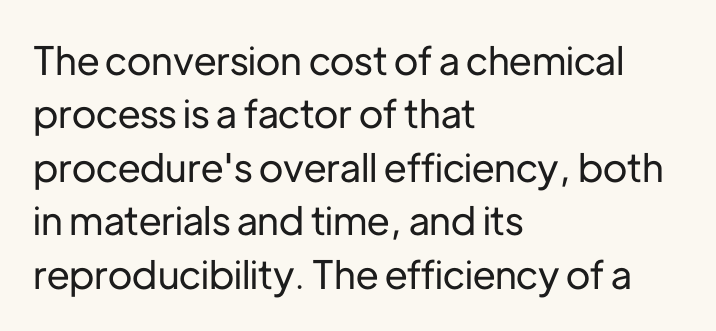
Rows of type keep a routine distance in the vertical direction. The paragraph has a hard left edge and a soft right edge. Classification — sans serif. Upright lettering throughout. Each letter keeps its own natural width here, so spacing adapts to shape.
